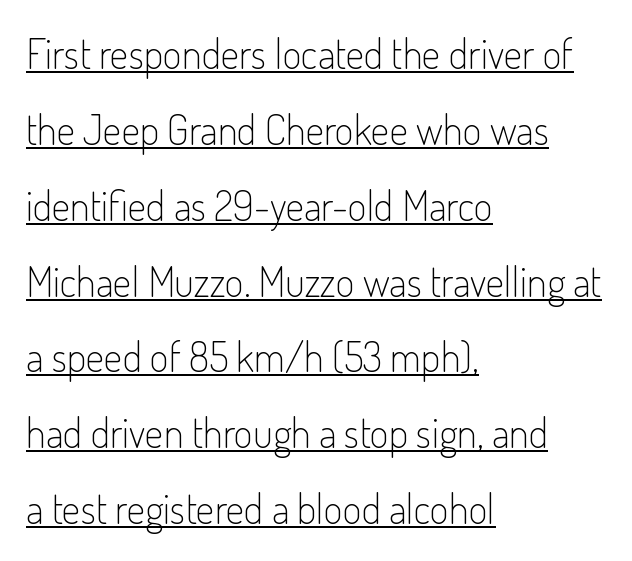
These lines were composed using upright roman letters. Here the glyphs are tracked normally, forming tight word shapes. Grotesque or geometric, the face here clearly has no serifs. These lines are set flush left with a ragged right edge.
